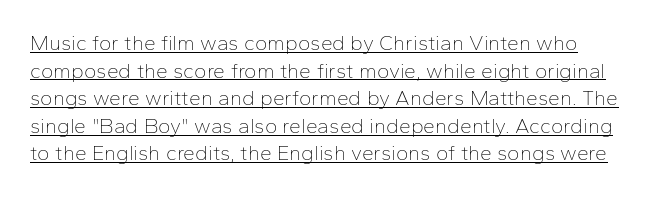
The image shows 21 px text type, upright; set normal line spacing (1.31x), normal letter spacing, underlined.
